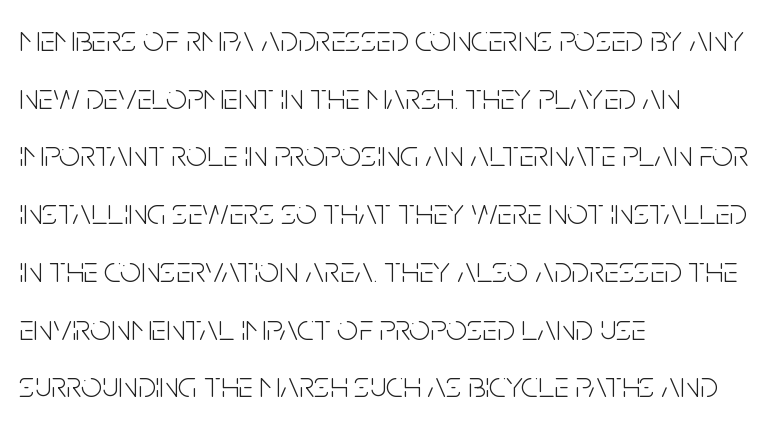
The image shows 37 px light, condensed sans-serif type, upright; set left-aligned, normal line spacing (1.56x), normal letter spacing, not underlined; low stroke contrast and a large x-height.
